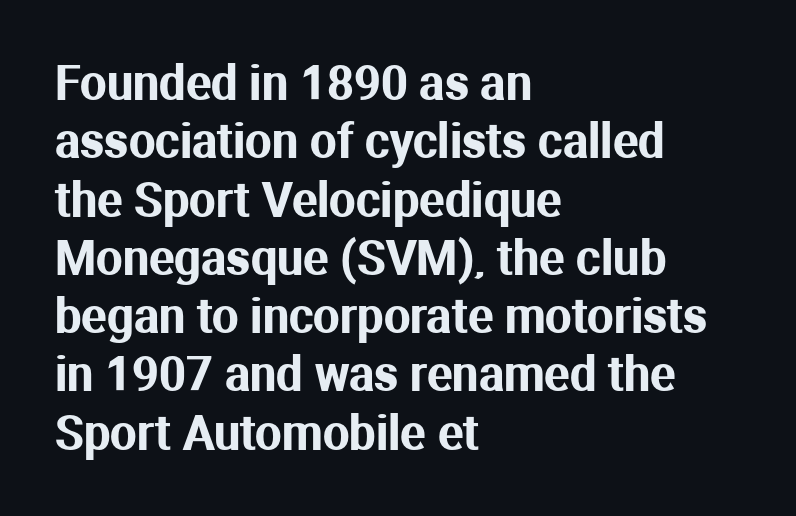
{"serif": "no", "italic": "no", "width": "normal", "stroke_contrast": "medium", "x_height": "medium", "monospaced": "no", "underline": "no", "align": "left", "line_spacing_ratio": 1.24, "letter_spacing": "normal", "letter_spacing_em": 0.0, "glyph_px": 47}
